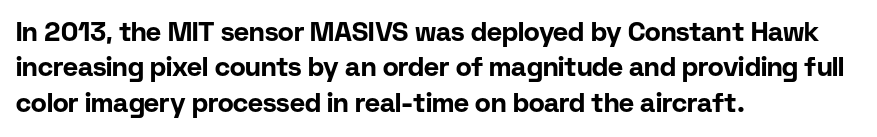
Q: Is the text bold? A: Yes.
Q: Is the text italic (slanted)? A: No, it is upright.
Q: Is the text underlined? A: No.
Q: How is the paragraph aligned? A: Left-aligned.
Q: Is the spacing between letters normal or unusually wide? A: Normal.
Q: Is the spacing between lines tight, normal or loose? A: Normal.
